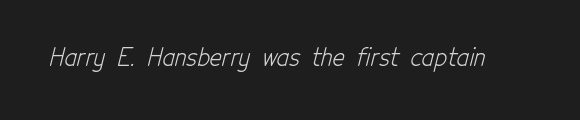
Q: Is the text bold? A: No.
Q: Is the text underlined? A: No.
Q: Is the spacing between letters normal or unusually wide? A: Normal.
